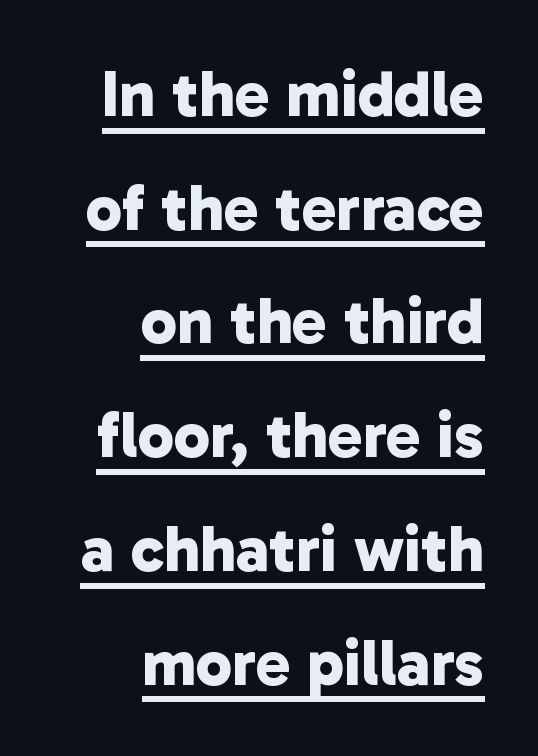
Q: Is the text bold? A: Yes.
Q: Is the typeface a serif or a sans-serif typeface? A: Sans-serif.
Q: Is the text underlined? A: Yes.
Q: How is the paragraph aligned? A: Right-aligned.
Q: Is the spacing between letters normal or unusually wide? A: Normal.
Q: Width (condensed, normal, or wide)? A: Normal.
Q: Stroke contrast? A: Low.
Q: x-height? A: Medium.
Q: Monospaced? A: No.
